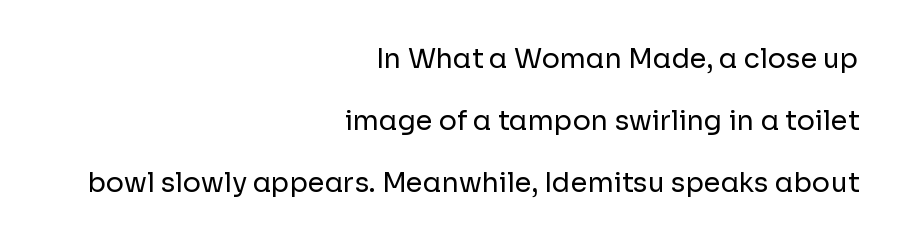
{"italic": "no", "bold": "no", "underline": "no", "align": "right", "line_spacing": "loose", "line_spacing_ratio": 2.29, "letter_spacing": "normal", "letter_spacing_em": 0.0, "glyph_px": 27}
